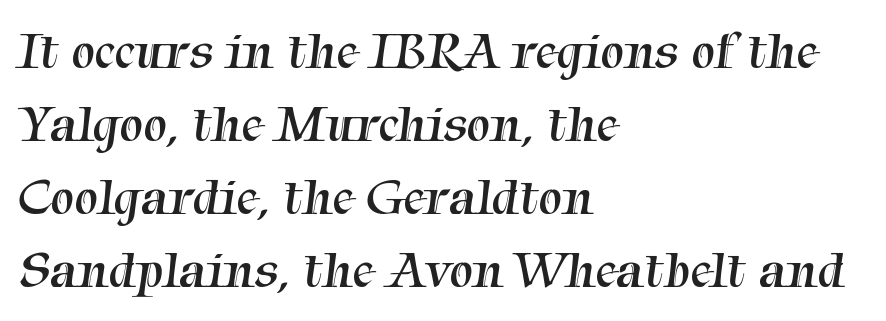
Notice how descenders clear the ascenders below comfortably — that's standard leading. The letters sit at their default tracking, neither squeezed nor spread. Which margin do the lines hug? The left one — the right edge is uneven. Do the characters align in a grid? No, the font is proportional. Words float on clear page, feet unadorned.
